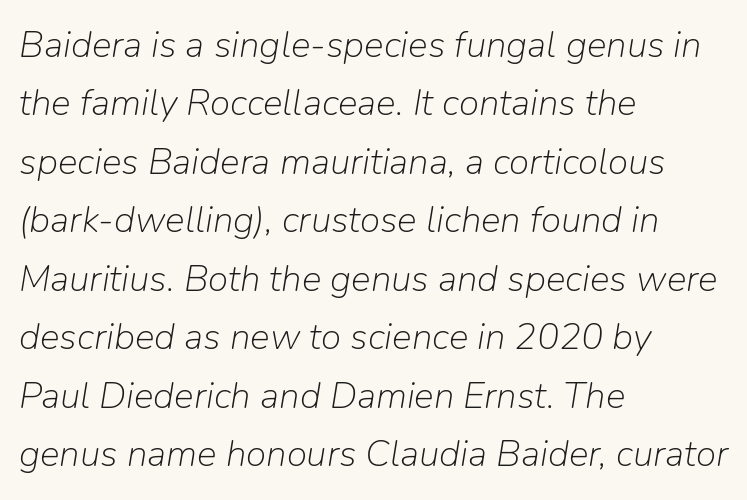
Stems and bowls with no extra thickness — not bold. The ragged edge is on the right, which tells us the setting is flush left. Tracking value appears to be zero — textbook default spacing. The whole block is typeset with a tilt.
